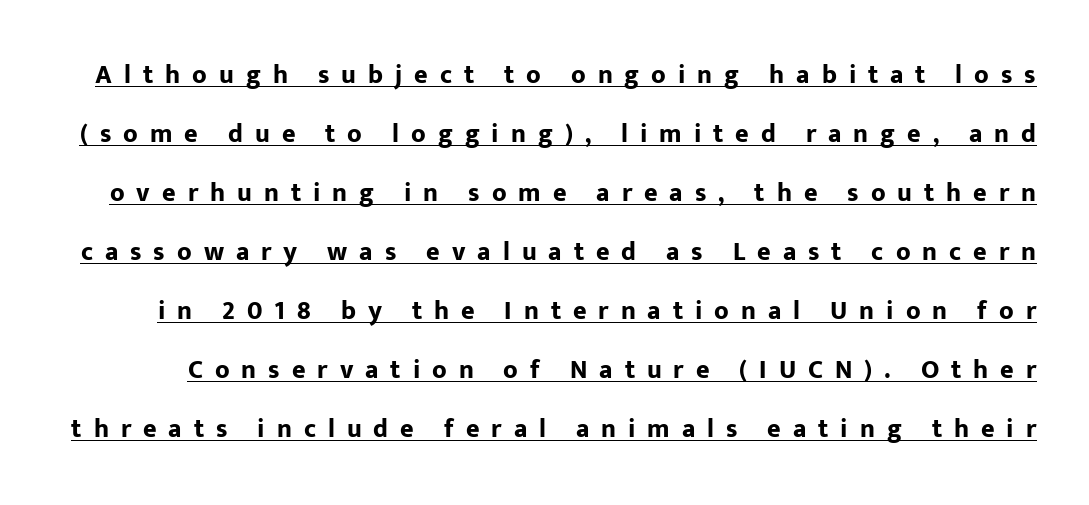
The image shows 26 px bold type, upright; set loose line spacing (2.27x), unusually wide letter spacing (+0.46 em), underlined.
